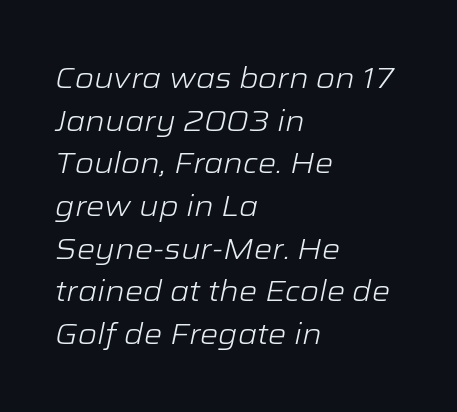
Do the characters align in a grid? No, the font is proportional. On a weight scale, this lands at 450 or below. Horizontal alignment here is leftward, the default for most running prose. The passage shown stacks its lines at a standard gap.
